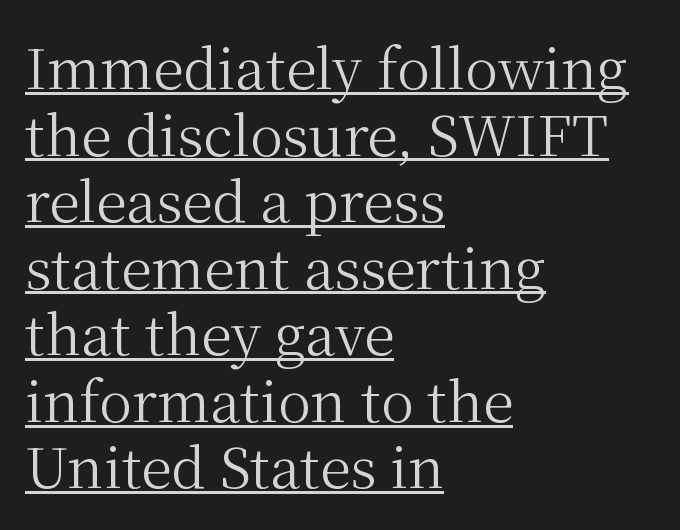
Q: Is the text bold? A: No.
Q: Is the text italic (slanted)? A: No, it is upright.
Q: Is the typeface a serif or a sans-serif typeface? A: Serif.
Q: Is the text underlined? A: Yes.
Q: How is the paragraph aligned? A: Left-aligned.
Q: Is the spacing between letters normal or unusually wide? A: Normal.
Q: Width (condensed, normal, or wide)? A: Normal.
Q: Stroke contrast? A: Medium.
Q: x-height? A: Medium.
Q: Monospaced? A: No.
